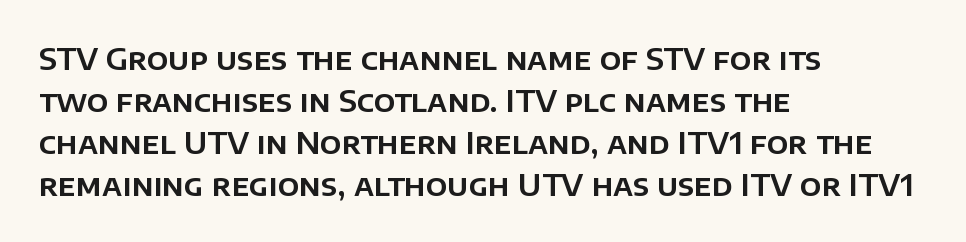
{"serif": "no", "italic": "no", "width": "normal", "stroke_contrast": "low", "x_height": "large", "monospaced": "no", "underline": "no", "align": "left", "line_spacing": "normal", "line_spacing_ratio": 1.4, "letter_spacing": "normal", "letter_spacing_em": 0.0, "glyph_px": 30}
